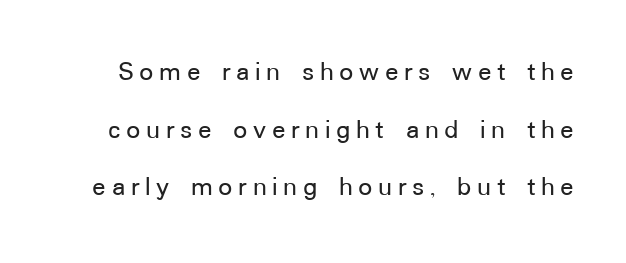
Rendered with straight, roman letterforms. Rows of type keep a wide berth in the vertical direction. Type without underlining. Note the varied advance widths — an 'i' is clearly narrower than an 'm'. Someone cranked the tracking dial way up on this one.
